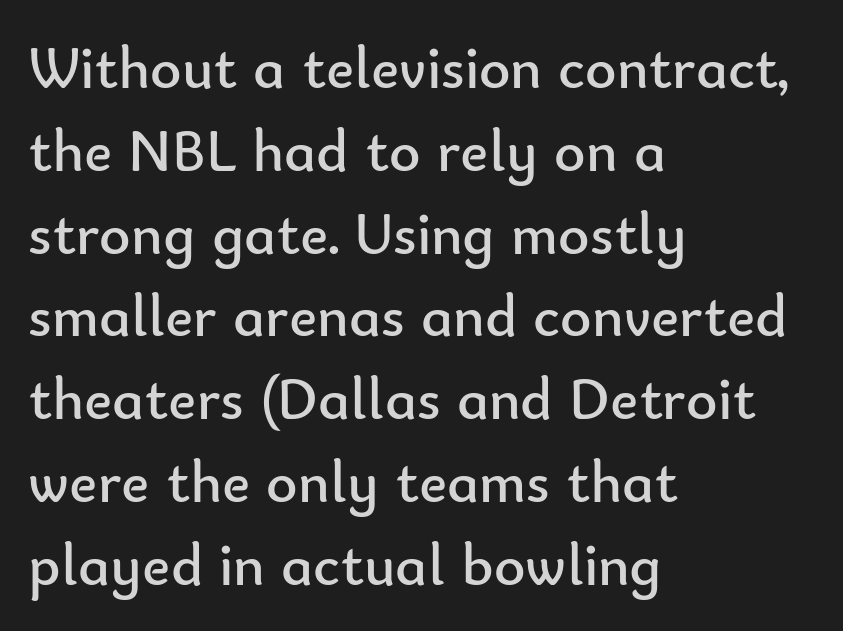
The image shows 60 px regular-weight sans-serif type, upright; set left-aligned, normal line spacing (1.38x), normal letter spacing, not underlined; low stroke contrast and a small x-height.
